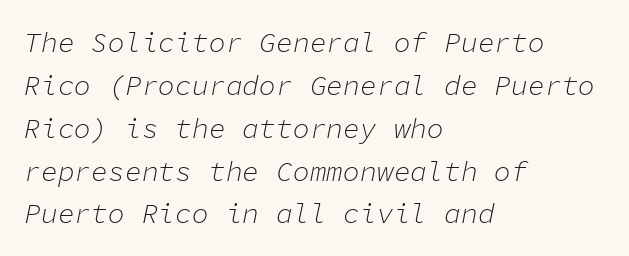
Nobody touched the tracking dial on this one. Students, observe: this is what conventionally led text looks like. Decoration check: the copy has no underline. The paragraph has a hard left edge and a soft right edge. Bold? No — there's no thickening of the strokes.
